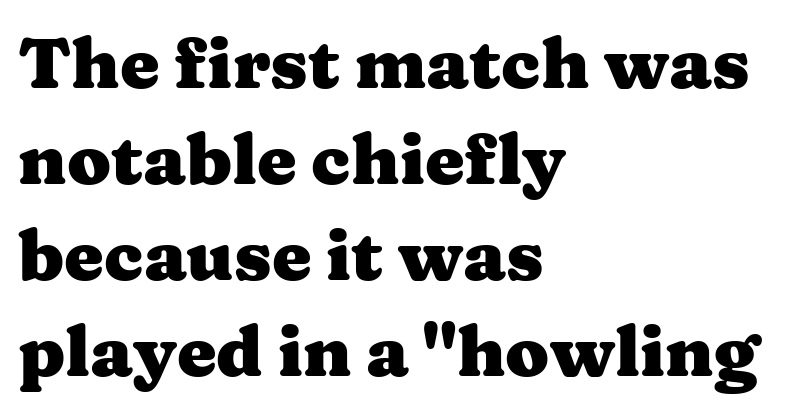
Q: Is the text bold? A: Yes.
Q: Is the text italic (slanted)? A: No, it is upright.
Q: Is the typeface a serif or a sans-serif typeface? A: Serif.
Q: Is the text underlined? A: No.
Q: How is the paragraph aligned? A: Left-aligned.
Q: Is the spacing between letters normal or unusually wide? A: Normal.
Q: Is the spacing between lines tight, normal or loose? A: Normal.
Q: Width (condensed, normal, or wide)? A: Wide.
Q: Stroke contrast? A: Medium.
Q: x-height? A: Medium.
Q: Monospaced? A: No.
